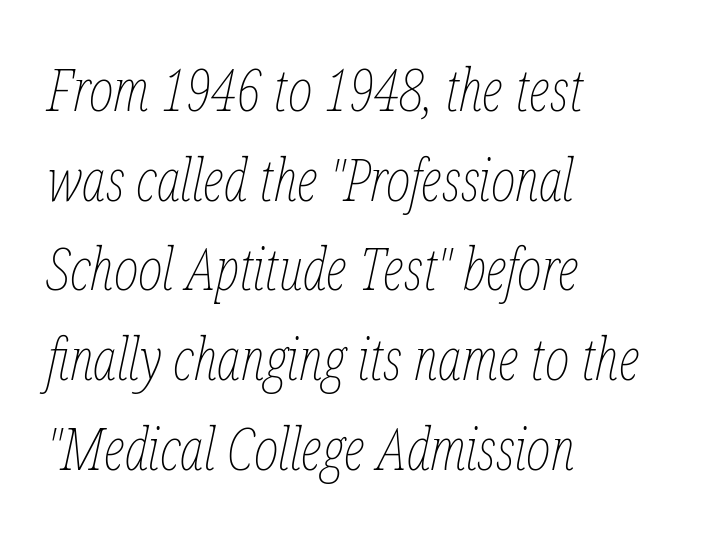
Q: Is the text bold? A: No.
Q: Is the text italic (slanted)? A: Yes, it leans right by about 12 degrees.
Q: Is the text underlined? A: No.
Q: How is the paragraph aligned? A: Left-aligned.
Q: Is the spacing between letters normal or unusually wide? A: Normal.
Q: Is the spacing between lines tight, normal or loose? A: Normal.
Q: Width (condensed, normal, or wide)? A: Condensed.
Q: Stroke contrast? A: Low.
Q: x-height? A: Medium.
Q: Monospaced? A: No.
